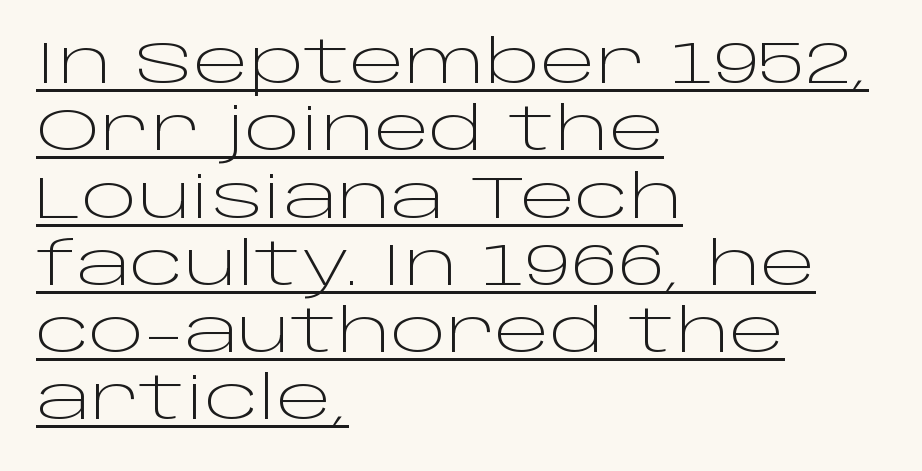
{"serif": "no", "italic": "no", "bold": "no", "weight": "light", "width": "wide", "stroke_contrast": "low", "x_height": "large", "monospaced": "no", "underline": "yes", "align": "left", "line_spacing": "tight", "line_spacing_ratio": 1.14, "letter_spacing": "normal", "letter_spacing_em": 0.0, "glyph_px": 59}
